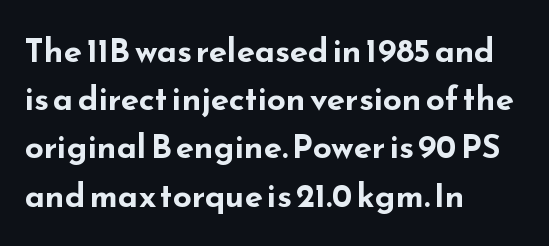
A bare baseline throughout the passage. In terms of letterform style, serifs are entirely absent. The letters advance in unequal steps, a hallmark of proportional type. This rendering uses left alignment, leaving the right contour irregular. The vertical gap from one line to the next is medium. Do the letters lean? They stand straight.
